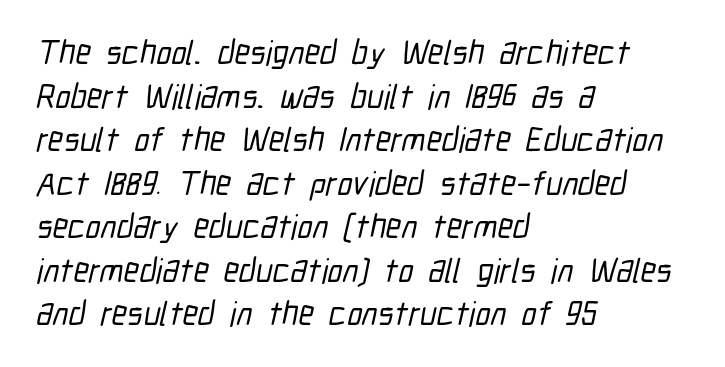
{"serif": "no", "width": "condensed", "stroke_contrast": "low", "x_height": "medium", "monospaced": "no", "underline": "no", "align": "left", "line_spacing": "normal", "line_spacing_ratio": 1.28, "letter_spacing": "normal", "letter_spacing_em": 0.0, "glyph_px": 34}
